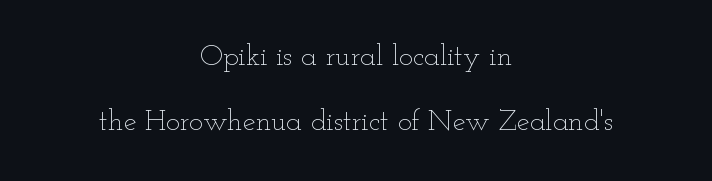
Only glyphs here, with clear space below each row. The typesetter chose a symmetrical, centered arrangement here. Whoever set this chose breathing room over compactness in the vertical rhythm. Posture: vertical.
